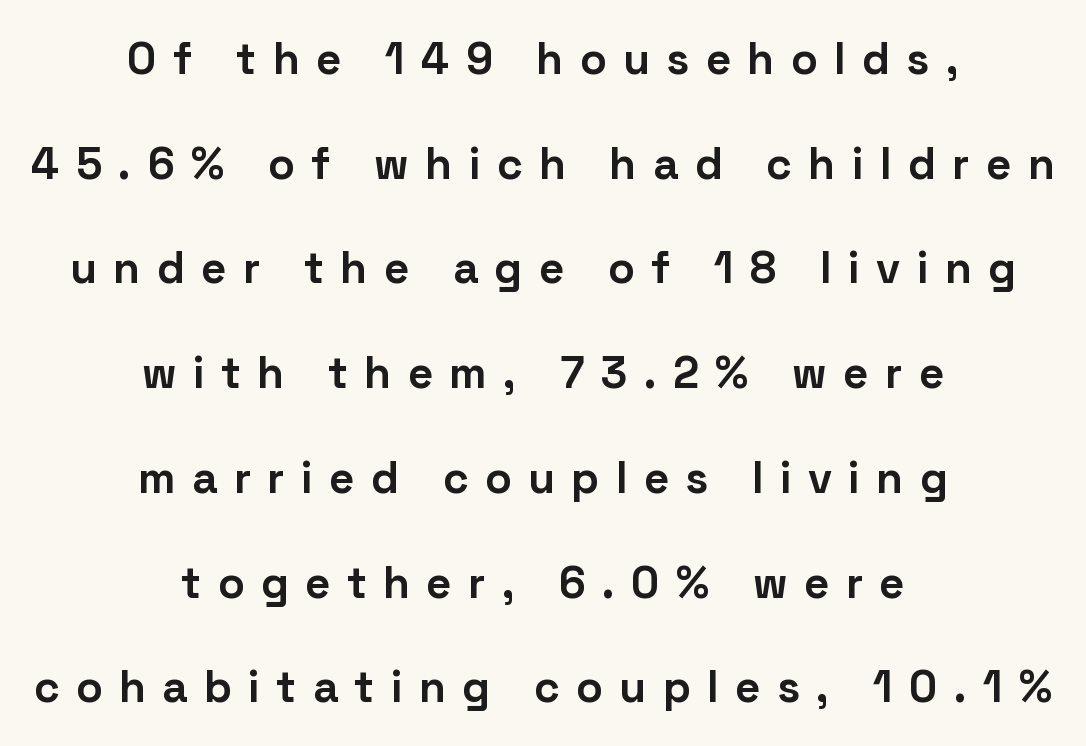
The image shows 44 px bold sans-serif type, upright; set centered, loose line spacing (2.38x), unusually wide letter spacing (+0.37 em), not underlined; low stroke contrast and a medium x-height.
